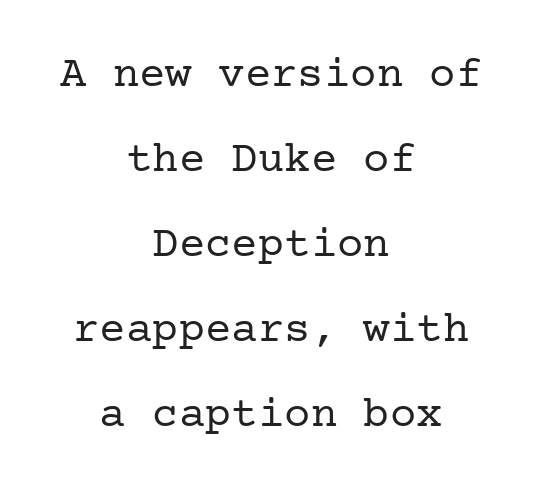
Q: Is the text bold? A: No.
Q: Is the text italic (slanted)? A: No, it is upright.
Q: Is the typeface a serif or a sans-serif typeface? A: Serif.
Q: Is the text underlined? A: No.
Q: How is the paragraph aligned? A: Centered.
Q: Is the spacing between letters normal or unusually wide? A: Normal.
Q: Is the spacing between lines tight, normal or loose? A: Loose.
Q: Width (condensed, normal, or wide)? A: Normal.
Q: Stroke contrast? A: Low.
Q: x-height? A: Medium.
